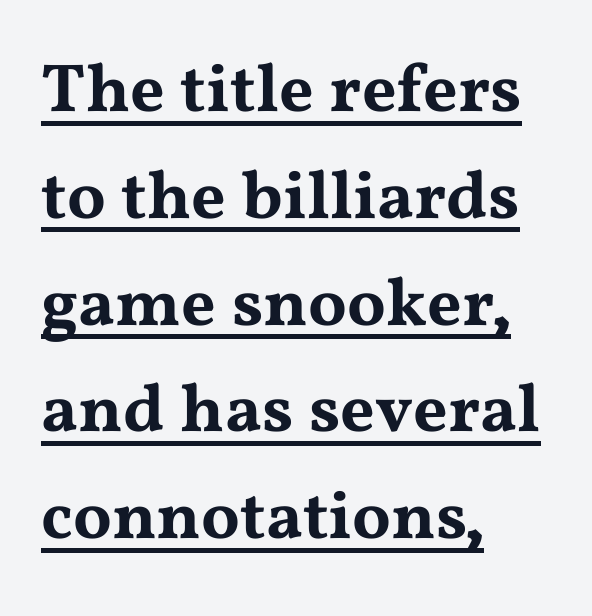
{"serif": "yes", "italic": "no", "width": "wide", "stroke_contrast": "medium", "x_height": "medium", "monospaced": "no", "underline": "yes", "align": "left", "line_spacing": "normal", "line_spacing_ratio": 1.57, "letter_spacing": "normal", "letter_spacing_em": 0.0, "glyph_px": 68}
